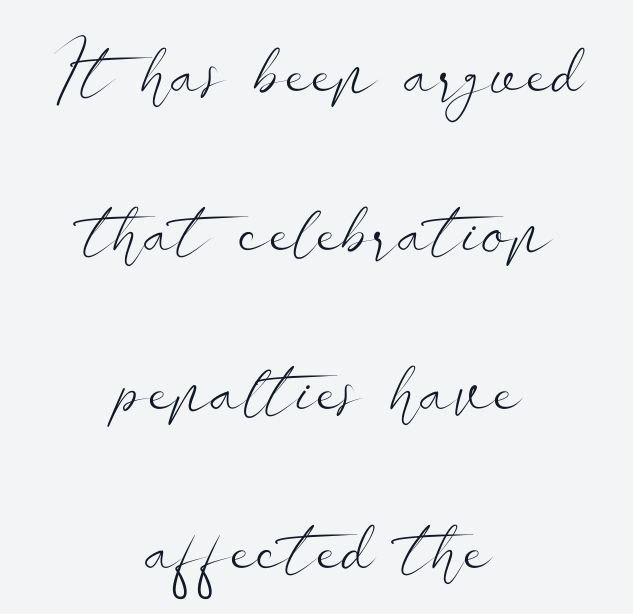
{"serif": "no", "bold": "no", "weight": "light", "width": "wide", "stroke_contrast": "low", "x_height": "small", "monospaced": "no", "underline": "no", "align": "center", "line_spacing": "loose", "line_spacing_ratio": 2.12, "letter_spacing": "normal", "letter_spacing_em": 0.0, "glyph_px": 75}
